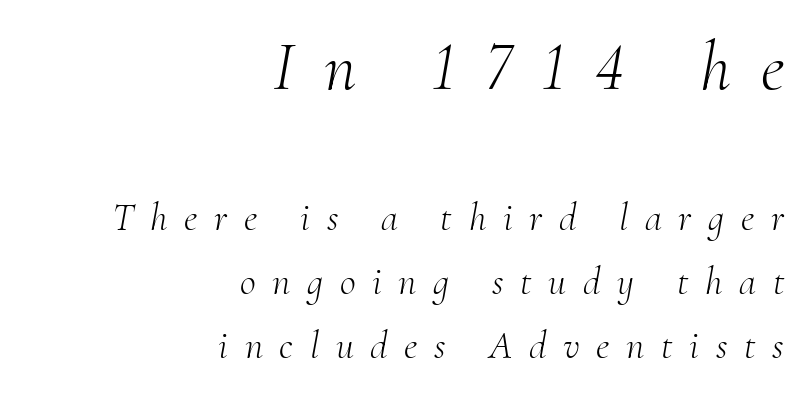
{"serif": "yes", "italic": "yes", "lean": "right", "slant_degrees": 10, "bold": "no", "weight": "light", "width": "normal", "stroke_contrast": "medium", "x_height": "small", "monospaced": "no", "underline": "no", "align": "right", "line_spacing": "normal", "line_spacing_ratio": 1.64, "letter_spacing": "wide", "letter_spacing_em": 0.43, "larger_block": "first", "size_ratio": 1.77, "glyph_px": 69}
